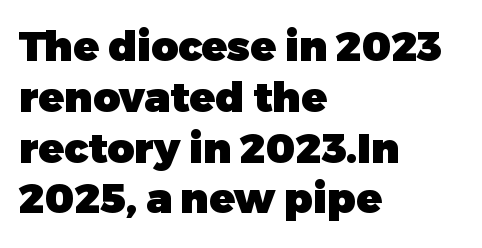
{"serif": "no", "italic": "no", "bold": "yes", "weight": "heavy", "width": "normal", "stroke_contrast": "low", "x_height": "medium", "monospaced": "no", "underline": "no", "align": "left", "line_spacing_ratio": 1.21, "letter_spacing": "normal", "letter_spacing_em": 0.0, "glyph_px": 42}
